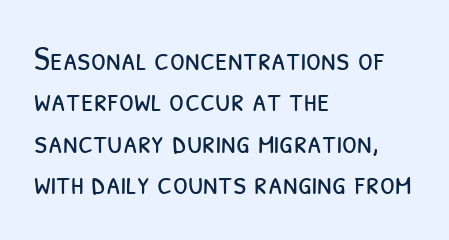
Q: Is the text bold? A: No.
Q: Is the typeface a serif or a sans-serif typeface? A: Sans-serif.
Q: Is the text underlined? A: No.
Q: How is the paragraph aligned? A: Left-aligned.
Q: Is the spacing between letters normal or unusually wide? A: Normal.
Q: Width (condensed, normal, or wide)? A: Condensed.
Q: Stroke contrast? A: Low.
Q: x-height? A: Medium.
Q: Monospaced? A: No.
